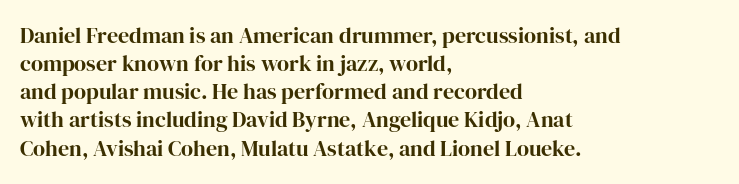
Q: Is the text bold? A: Yes.
Q: Is the text italic (slanted)? A: No, it is upright.
Q: Is the text underlined? A: No.
Q: How is the paragraph aligned? A: Left-aligned.
Q: Is the spacing between letters normal or unusually wide? A: Normal.
Q: Is the spacing between lines tight, normal or loose? A: Normal.
